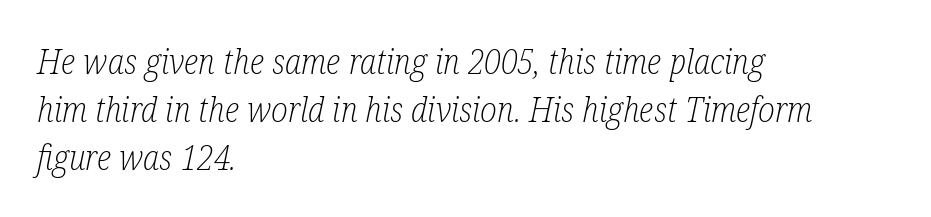
The image shows 34 px light, condensed serif type, italic (leaning right); set left-aligned, normal line spacing (1.41x), normal letter spacing, not underlined; low stroke contrast and a medium x-height.
